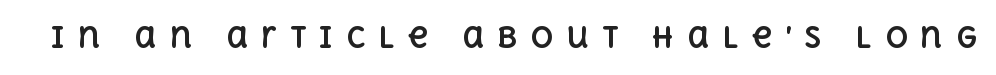
{"italic": "no", "bold": "yes", "weight": "bold", "width": "normal", "x_height": "large", "monospaced": "no", "underline": "no", "letter_spacing": "wide", "letter_spacing_em": 0.45, "glyph_px": 28}
